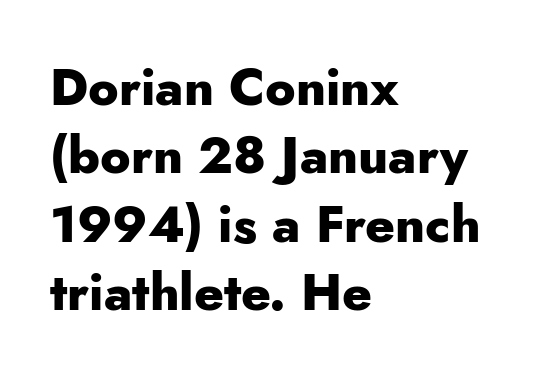
Varying glyph widths throughout — classic text-font behaviour. The lines in this sample share a left origin and differ only in where they stop. Pretty heavy lettering here — definitely bold. Font category for this specimen: sans-serif. Students, observe: this is what conventionally led text looks like.
